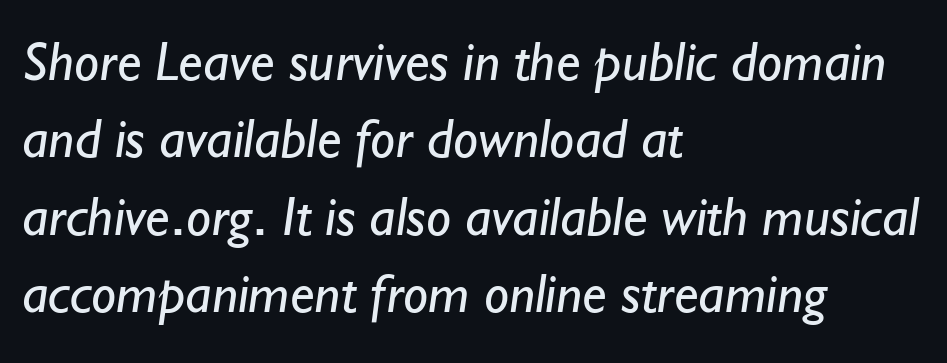
{"serif": "no", "bold": "no", "weight": "regular", "width": "normal", "stroke_contrast": "low", "x_height": "small", "monospaced": "no", "underline": "no", "align": "left", "line_spacing": "normal", "line_spacing_ratio": 1.38, "letter_spacing": "normal", "letter_spacing_em": 0.0, "glyph_px": 56}
